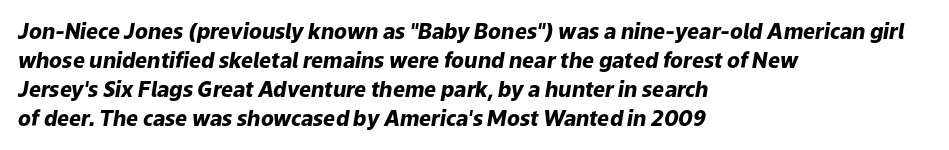
The space directly below the letters is spotless. Each glyph is drawn with heavy, bold strokes. An italicized treatment has been applied to the whole sample. The lines sit at an ordinary, default distance from one another. Letter spacing: default. One-word summary of the alignment: left.
